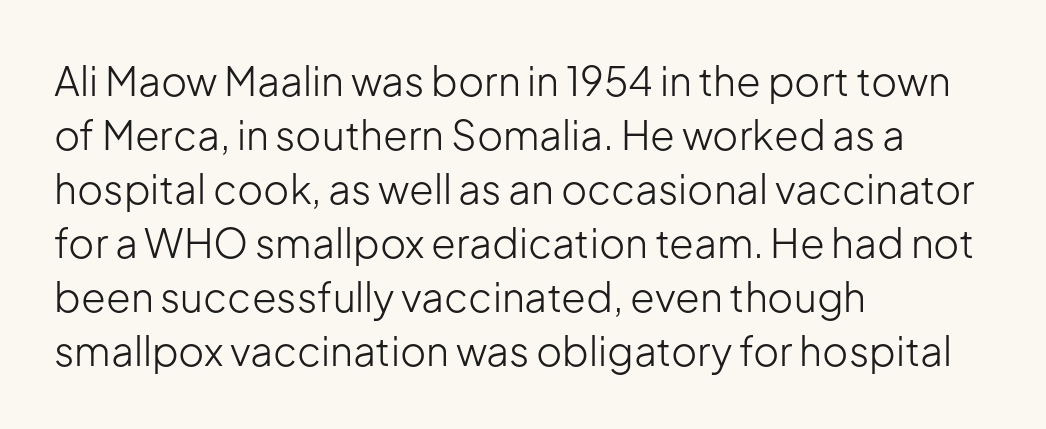
Varying glyph widths throughout — classic text-font behaviour. Unlike italic type, these characters show no tilt at all. Nothing unusual about the tracking: characters are spaced as the font intends. Letters have the restrained weight of plain body copy at most. This rendering employs a face without finishing strokes, i.e., a sans-serif.
